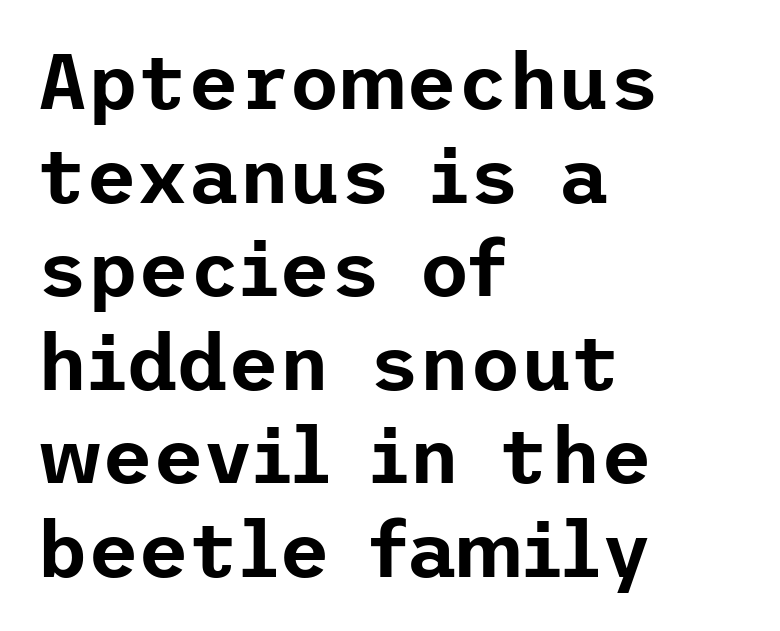
Between one letter and the next there's only the usual sliver of space. Notice how the passage keeps a crisp vertical edge on the left only. Font category for this specimen: sans-serif. Is there any slant? The stems are plumb. The string is rendered with underlining switched off.
